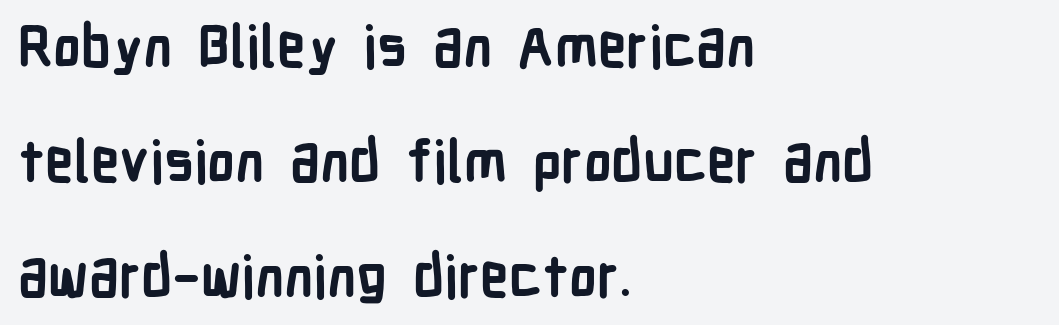
The typography opts for an upright posture over an oblique one. Type style note: lacks serifs. Do the characters align in a grid? No, the font is proportional. The space directly below the letters is spotless. Plenty of ink on the page — the face is bold. In CSS terms this would be text-align: left.
